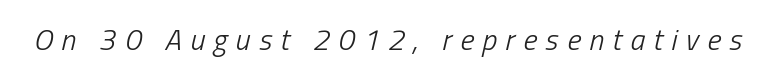
The image shows 30 px light, condensed type, italic (leaning right); set unusually wide letter spacing (+0.28 em), not underlined; low stroke contrast and a medium x-height.
